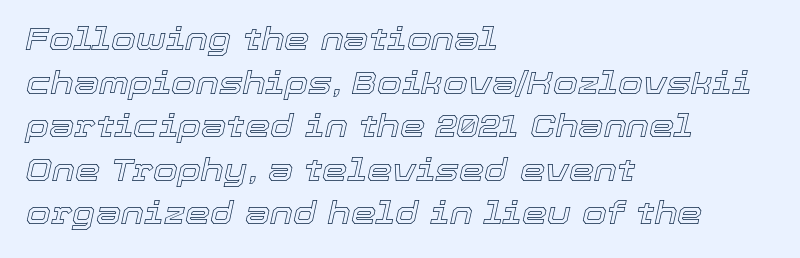
Q: Is the text italic (slanted)? A: Yes, it leans right by about 12 degrees.
Q: Is the text underlined? A: No.
Q: How is the paragraph aligned? A: Left-aligned.
Q: Is the spacing between letters normal or unusually wide? A: Normal.
Q: Is the spacing between lines tight, normal or loose? A: Normal.
Q: Width (condensed, normal, or wide)? A: Normal.
Q: x-height? A: Medium.
Q: Monospaced? A: No.
